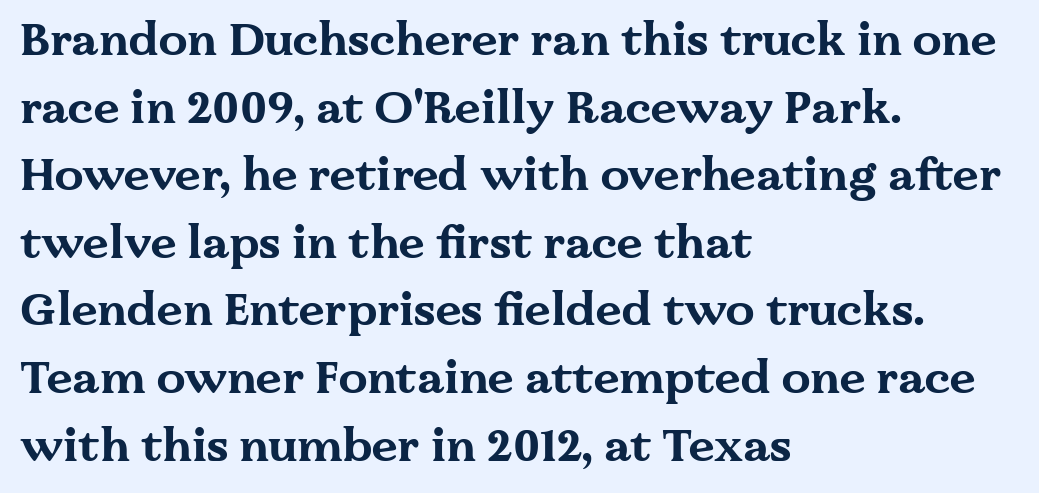
Typographically, this falls in the serif category. You could call the tracking neutral — neither tight nor loose. A typesetter would call this leading conventional body-copy spacing. This sample uses an upright cut, with every glyph sitting square on the baseline. Casual observation: everything's shoved over to the left.
